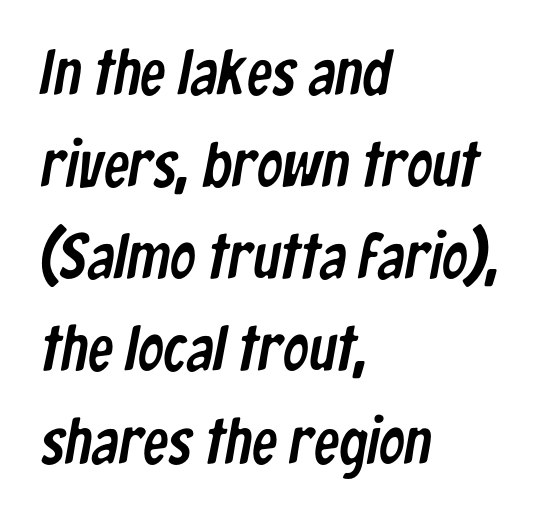
{"serif": "no", "width": "condensed", "stroke_contrast": "low", "x_height": "medium", "monospaced": "no", "underline": "no", "align": "left", "line_spacing": "normal", "line_spacing_ratio": 1.44, "letter_spacing": "normal", "letter_spacing_em": 0.0, "glyph_px": 64}
